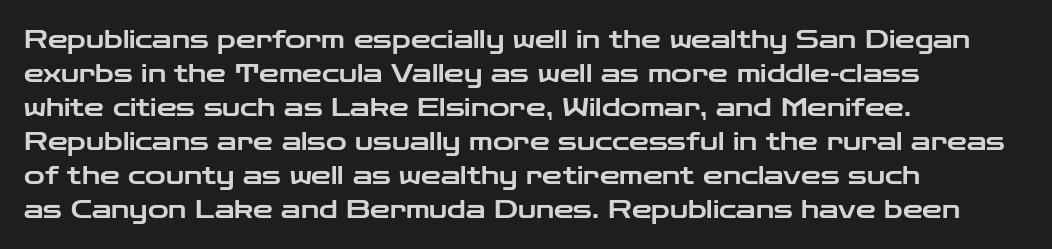
Q: Is the text italic (slanted)? A: No, it is upright.
Q: Is the text underlined? A: No.
Q: How is the paragraph aligned? A: Left-aligned.
Q: Is the spacing between letters normal or unusually wide? A: Normal.
Q: Is the spacing between lines tight, normal or loose? A: Normal.
